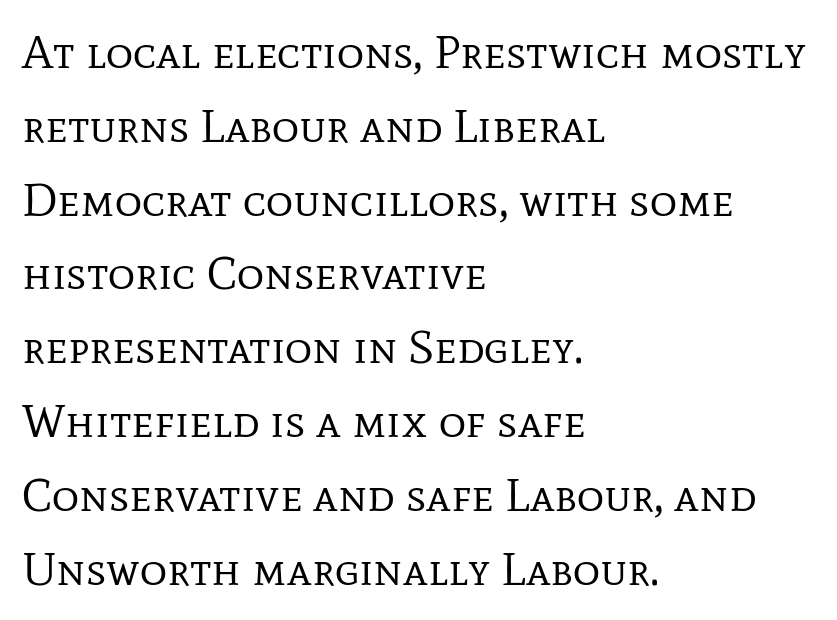
Are there feet on the stems? There are — it's a serif. The passage shown stacks its lines at a standard gap. Where is the straight margin? On the left. The face looks like a standard text weight, possibly lighter.
